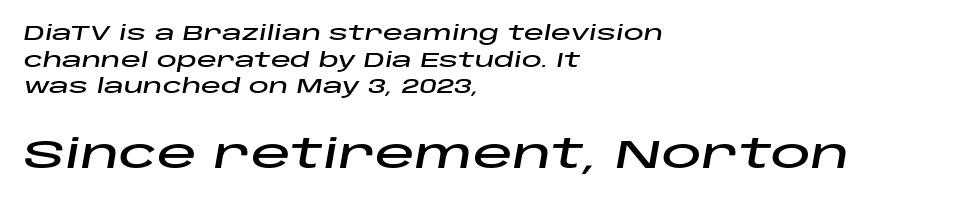
{"italic": "yes", "lean": "right", "slant_degrees": 10, "width": "wide", "stroke_contrast": "low", "x_height": "large", "monospaced": "no", "underline": "no", "align": "left", "line_spacing": "normal", "line_spacing_ratio": 1.33, "letter_spacing": "normal", "letter_spacing_em": 0.0, "larger_block": "second", "size_ratio": 2.0, "glyph_px": 40}
